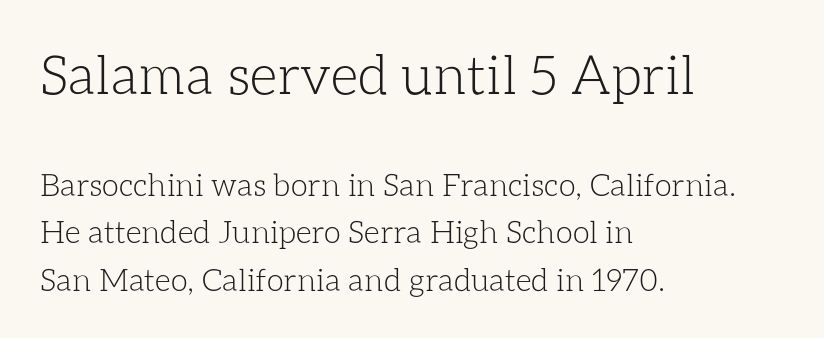
{"italic": "no", "bold": "no", "weight": "light", "width": "normal", "stroke_contrast": "low", "x_height": "medium", "monospaced": "no", "underline": "no", "align": "left", "line_spacing": "normal", "line_spacing_ratio": 1.52, "letter_spacing": "normal", "letter_spacing_em": 0.0, "larger_block": "first", "size_ratio": 1.74, "glyph_px": 54}
